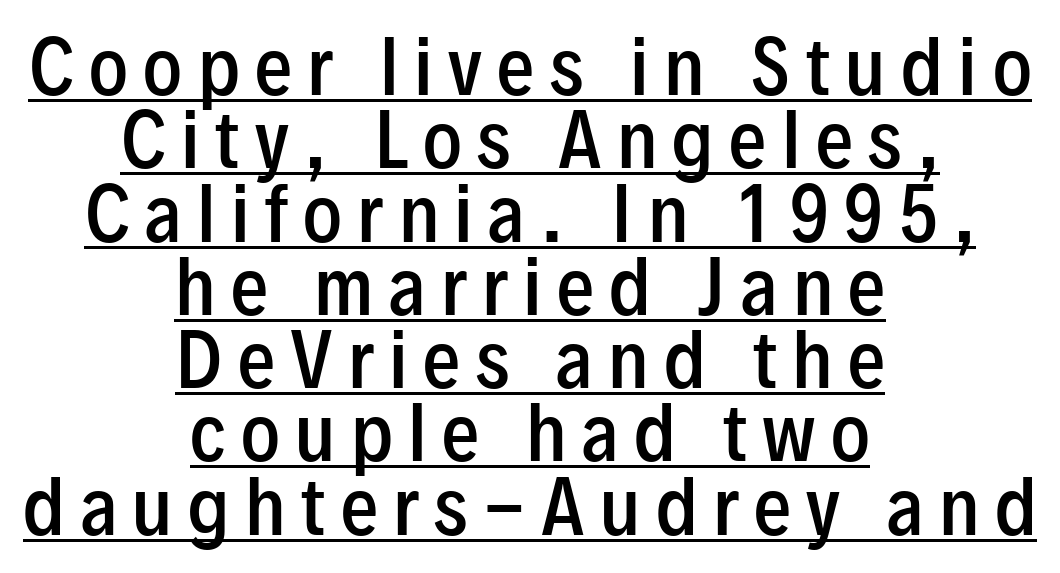
{"serif": "no", "italic": "no", "bold": "semi", "weight": "semibold", "width": "condensed", "stroke_contrast": "low", "x_height": "medium", "monospaced": "no", "underline": "yes", "align": "center", "line_spacing": "tight", "line_spacing_ratio": 0.99, "letter_spacing": "wide", "letter_spacing_em": 0.21, "glyph_px": 74}
